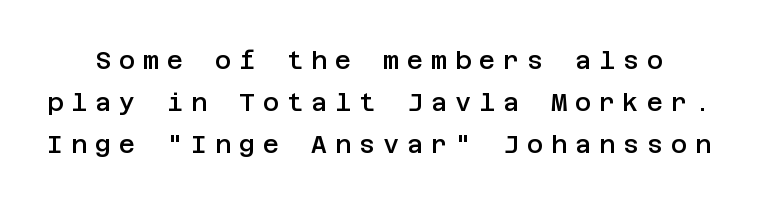
The image shows 25 px text type, upright; set normal line spacing (1.69x), unusually wide letter spacing (+0.31 em), not underlined.
